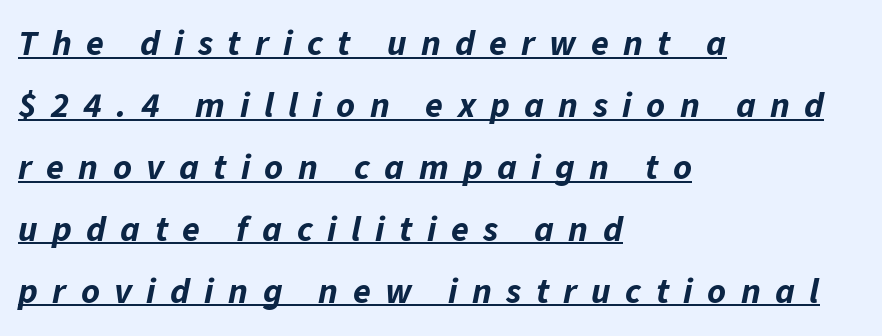
The image shows 36 px bold type, italic (leaning right); set left-aligned, line spacing 1.72x, unusually wide letter spacing (+0.4 em), underlined; low stroke contrast and a medium x-height.
